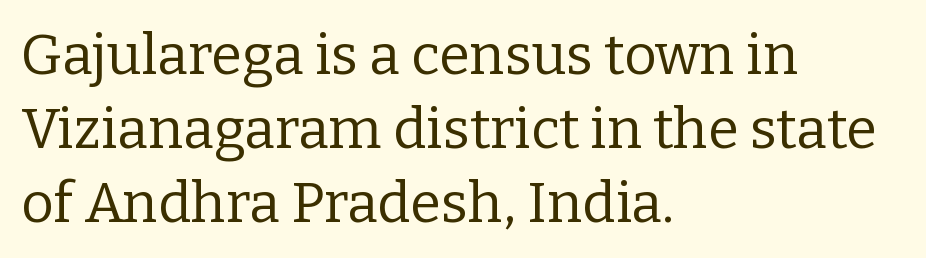
The image shows 56 px regular-weight serif type, upright; set left-aligned, normal line spacing (1.32x), normal letter spacing, not underlined; low stroke contrast and a medium x-height.
